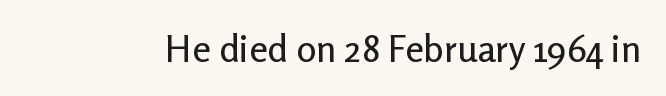
{"serif": "no", "italic": "no", "width": "normal", "stroke_contrast": "low", "x_height": "medium", "monospaced": "no", "underline": "no", "letter_spacing": "normal", "letter_spacing_em": 0.0, "glyph_px": 37}
